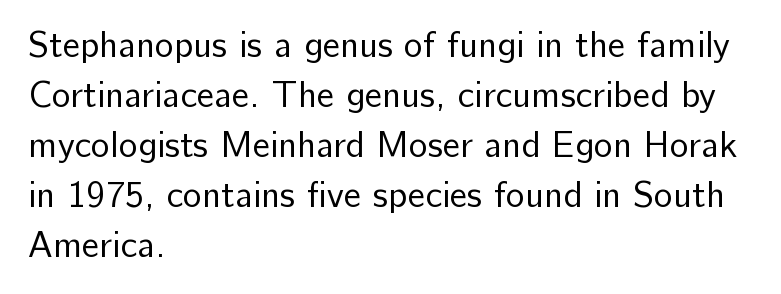
The image shows 36 px regular-weight sans-serif type, upright; set left-aligned, normal line spacing (1.39x), normal letter spacing, not underlined; low stroke contrast and a medium x-height.
